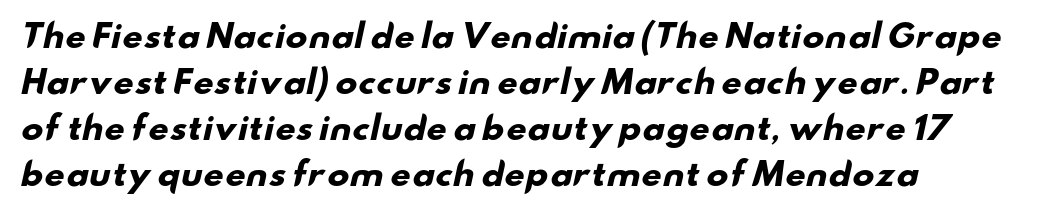
{"serif": "no", "bold": "yes", "weight": "heavy", "width": "wide", "stroke_contrast": "low", "x_height": "small", "monospaced": "no", "underline": "no", "align": "left", "line_spacing": "normal", "line_spacing_ratio": 1.44, "letter_spacing": "normal", "letter_spacing_em": 0.0, "glyph_px": 32}
